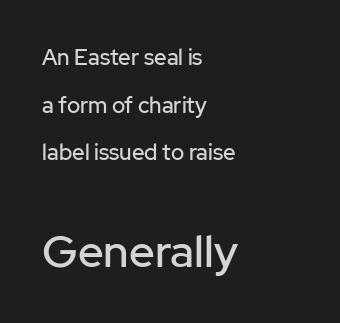
{"serif": "no", "italic": "no", "width": "normal", "stroke_contrast": "low", "x_height": "medium", "monospaced": "no", "underline": "no", "align": "left", "line_spacing": "loose", "line_spacing_ratio": 2.16, "letter_spacing": "normal", "letter_spacing_em": 0.0, "larger_block": "second", "size_ratio": 2.05, "glyph_px": 45}
